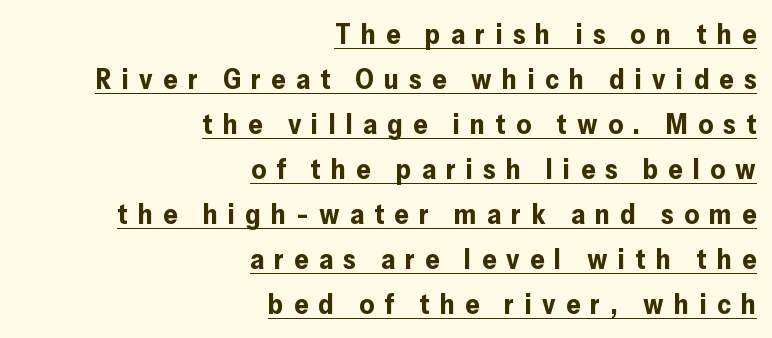
Spacing verdict: proportional, widths tailored to each character. The paragraph has a hard right edge and a soft left edge. The passage shown stacks its lines at a standard gap. In designer terms, the underline attribute is active on this setting.
